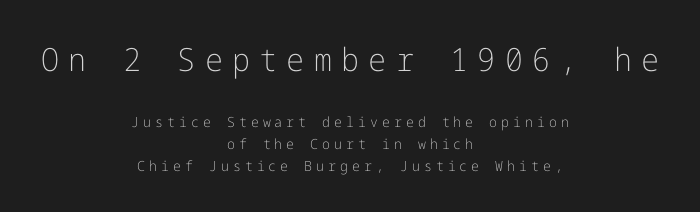
Q: Is the text bold? A: No.
Q: Is the text italic (slanted)? A: No, it is upright.
Q: Is the typeface a serif or a sans-serif typeface? A: Sans-serif.
Q: Is the text underlined? A: No.
Q: How is the paragraph aligned? A: Centered.
Q: Is the spacing between letters normal or unusually wide? A: Unusually wide.
Q: Is the spacing between lines tight, normal or loose? A: Normal.
Q: Which block of text is set in a larger size, the first (top) or the second (bottom)? A: The first (top) one.
Q: Width (condensed, normal, or wide)? A: Normal.
Q: Stroke contrast? A: Low.
Q: x-height? A: Medium.
